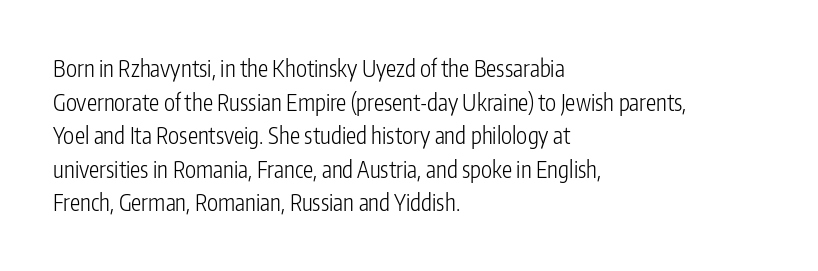
{"italic": "no", "bold": "no", "underline": "no", "align": "left", "line_spacing": "normal", "line_spacing_ratio": 1.46, "letter_spacing": "normal", "letter_spacing_em": 0.0, "glyph_px": 23}
